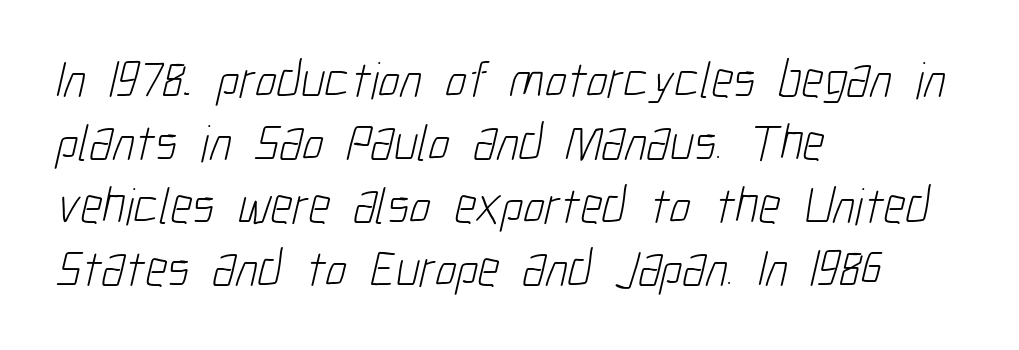
Here the designer chose a conventional face with non-uniform glyph widths. This is sans-serif lettering, the kind often seen on screens and signage. A bare baseline throughout the passage. The tracking reads as untouched default to a designer's eye.
